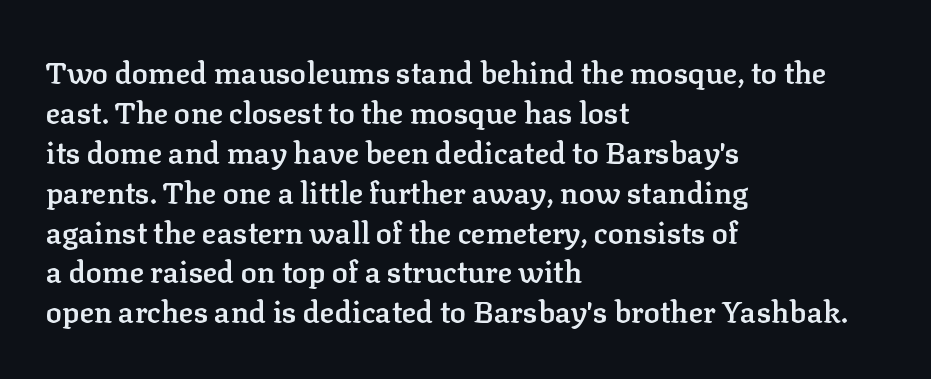
The image shows 30 px semibold serif type, upright; set left-aligned, normal line spacing (1.33x), normal letter spacing, not underlined; low stroke contrast and a medium x-height.
